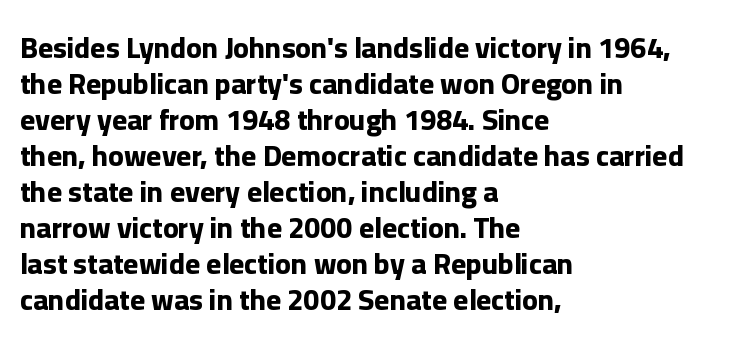
Heavy, bold letterforms. The typography opts for an upright posture over an oblique one. Words float on clear page, feet unadorned. Nope, no serifs anywhere on these letters. The tracking reads as untouched default to a designer's eye.
